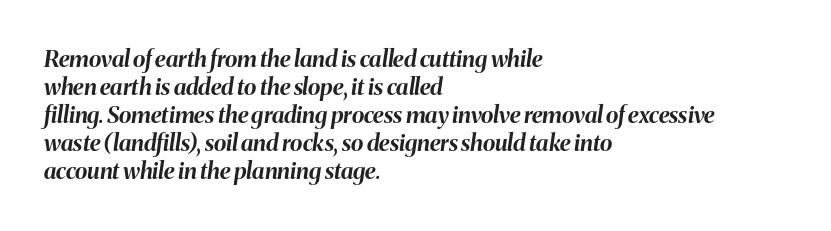
The image shows 23 px bold type, italic (leaning right); set left-aligned, line spacing 1.22x, normal letter spacing, not underlined.
